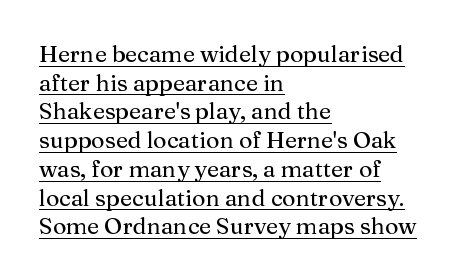
Q: Is the text italic (slanted)? A: No, it is upright.
Q: Is the text underlined? A: Yes.
Q: How is the paragraph aligned? A: Left-aligned.
Q: Is the spacing between letters normal or unusually wide? A: Normal.
Q: Is the spacing between lines tight, normal or loose? A: Normal.
